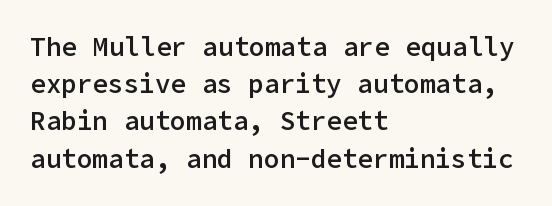
{"italic": "no", "bold": "semi", "underline": "no", "align": "left", "line_spacing": "normal", "line_spacing_ratio": 1.43, "letter_spacing": "normal", "letter_spacing_em": 0.0, "glyph_px": 26}
